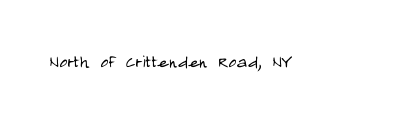
The space directly below the letters is spotless. Quick note: not italic, upright. The line texture is even and compact thanks to regular tracking. These glyphs show unthickened strokes, regular width or finer.
